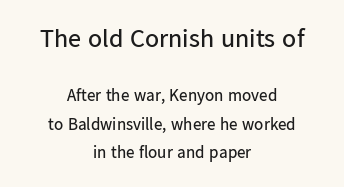
{"italic": "no", "bold": "no", "underline": "no", "align": "center", "line_spacing": "normal", "line_spacing_ratio": 1.67, "letter_spacing": "normal", "letter_spacing_em": 0.0, "larger_block": "first", "size_ratio": 1.53, "glyph_px": 26}
